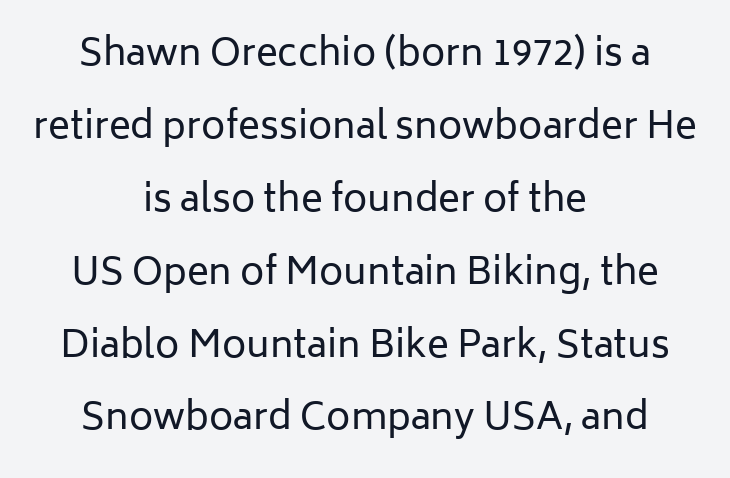
Q: Is the text bold? A: No.
Q: Is the text italic (slanted)? A: No, it is upright.
Q: Is the typeface a serif or a sans-serif typeface? A: Sans-serif.
Q: Is the text underlined? A: No.
Q: How is the paragraph aligned? A: Centered.
Q: Is the spacing between letters normal or unusually wide? A: Normal.
Q: Is the spacing between lines tight, normal or loose? A: Loose.
Q: Width (condensed, normal, or wide)? A: Normal.
Q: Stroke contrast? A: Low.
Q: x-height? A: Medium.
Q: Monospaced? A: No.
